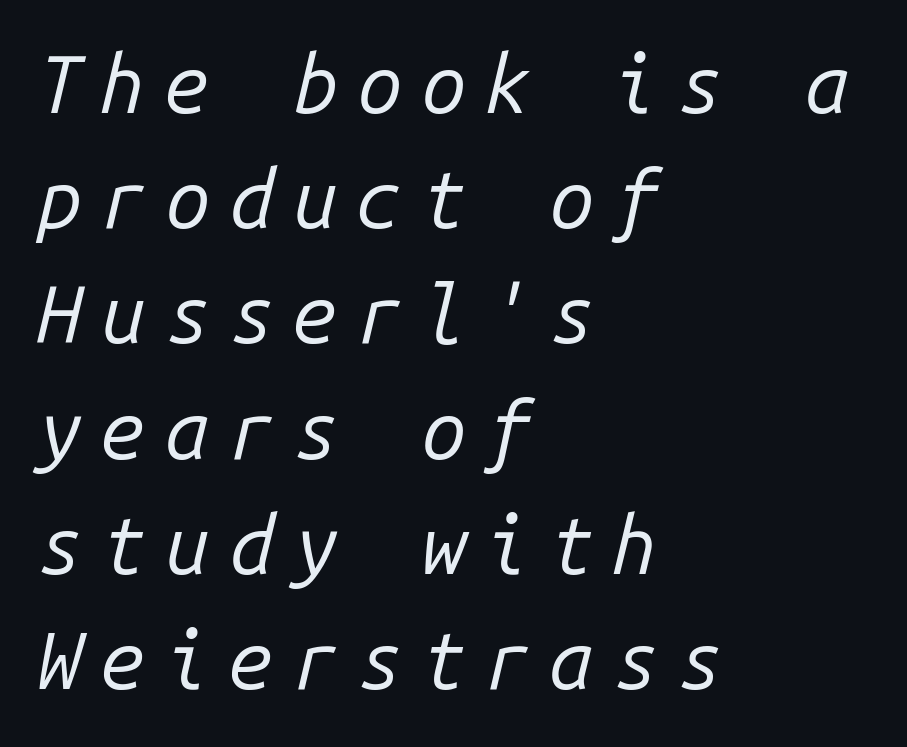
The image shows 80 px regular-weight type, italic (leaning right), monospaced; set left-aligned, normal line spacing (1.44x), unusually wide letter spacing (+0.24 em), not underlined; low stroke contrast and a medium x-height.
